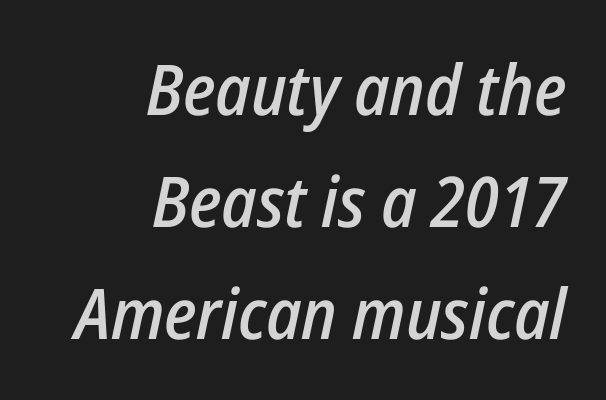
{"italic": "yes", "lean": "right", "slant_degrees": 12, "bold": "semi", "weight": "semibold", "width": "condensed", "stroke_contrast": "low", "x_height": "medium", "monospaced": "no", "underline": "no", "align": "right", "line_spacing": "normal", "line_spacing_ratio": 1.6, "letter_spacing": "normal", "letter_spacing_em": 0.0, "glyph_px": 70}
